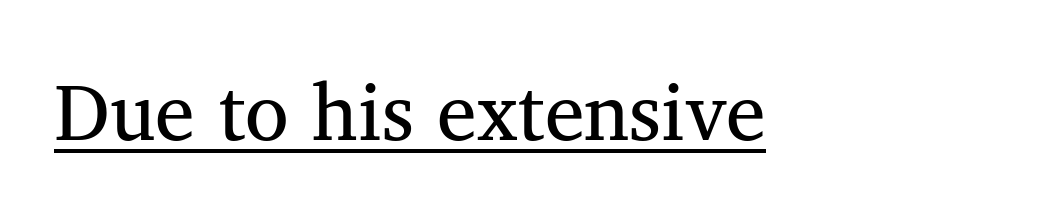
Students, note that the glyphs here touch the page at normal intervals. This sample carries an underscore along the baseline area. These lines are rendered in a variable-pitch font. A roman cut, with each character standing at attention.
